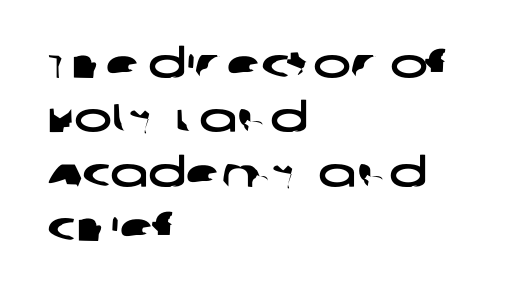
The image shows 40 px wide sans-serif type; set left-aligned, normal line spacing (1.36x), normal letter spacing, not underlined; low stroke contrast and a large x-height.
